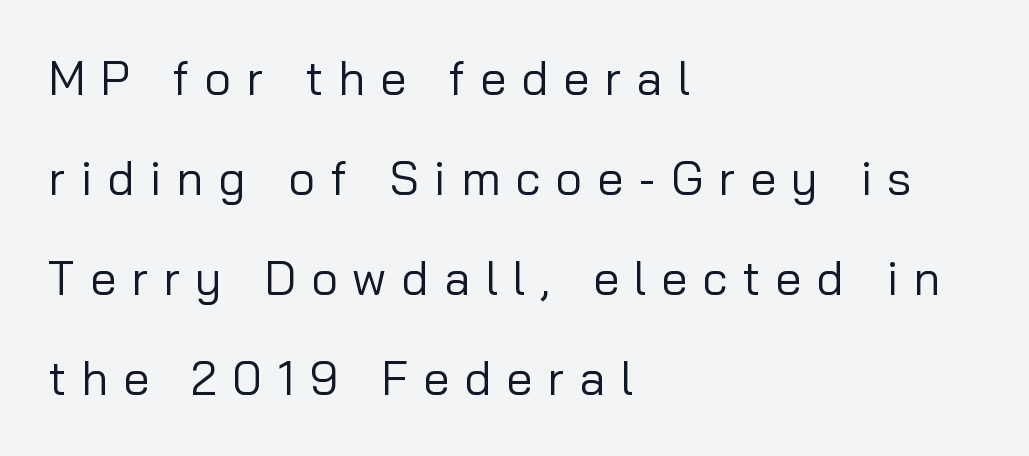
Q: Is the text bold? A: No.
Q: Is the text italic (slanted)? A: No, it is upright.
Q: Is the typeface a serif or a sans-serif typeface? A: Sans-serif.
Q: Is the text underlined? A: No.
Q: How is the paragraph aligned? A: Left-aligned.
Q: Is the spacing between letters normal or unusually wide? A: Unusually wide.
Q: Is the spacing between lines tight, normal or loose? A: Loose.
Q: Width (condensed, normal, or wide)? A: Normal.
Q: Stroke contrast? A: Low.
Q: x-height? A: Medium.
Q: Monospaced? A: No.
